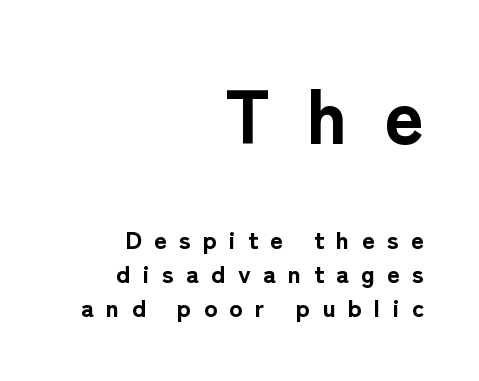
The rendering anchors every line to the right-hand side. Glyph-to-glyph distance is far greater than everyday printed text. Reading top to bottom, the characters get smaller at the block break. In terms of letterform style, serifs are entirely absent. Leading: standard. These lines carry a lot of weight — the face is fully bold.
